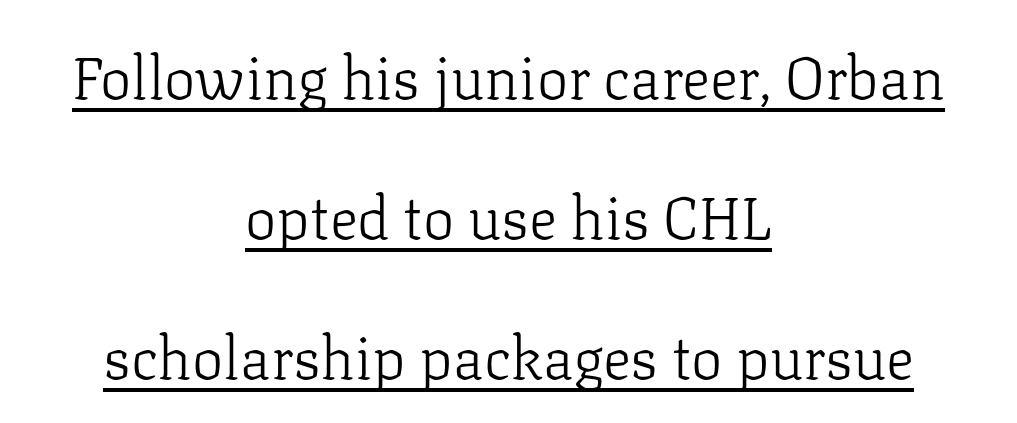
{"serif": "yes", "italic": "no", "bold": "no", "weight": "light", "width": "normal", "stroke_contrast": "low", "x_height": "medium", "monospaced": "no", "underline": "yes", "align": "center", "line_spacing": "loose", "line_spacing_ratio": 2.37, "letter_spacing": "normal", "letter_spacing_em": 0.0, "glyph_px": 59}
